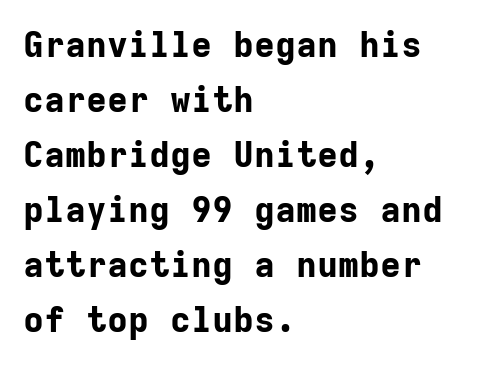
Q: Is the text bold? A: Yes.
Q: Is the text italic (slanted)? A: No, it is upright.
Q: Is the typeface a serif or a sans-serif typeface? A: Sans-serif.
Q: Is the text underlined? A: No.
Q: How is the paragraph aligned? A: Left-aligned.
Q: Is the spacing between letters normal or unusually wide? A: Normal.
Q: Is the spacing between lines tight, normal or loose? A: Normal.
Q: Width (condensed, normal, or wide)? A: Normal.
Q: Stroke contrast? A: Low.
Q: x-height? A: Medium.
Q: Monospaced? A: Yes.
